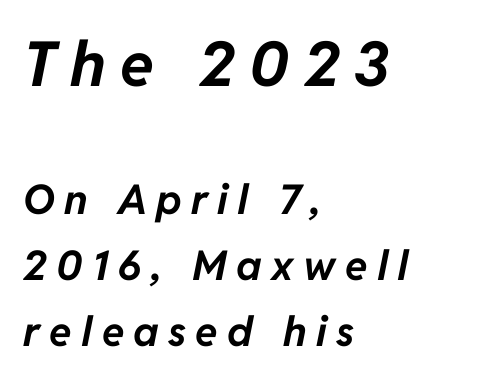
The image shows 62 px bold type, italic (leaning right); set left-aligned, normal line spacing (1.61x), unusually wide letter spacing (+0.23 em), not underlined; the first (top) block is 1.51x larger; low stroke contrast and a medium x-height.
